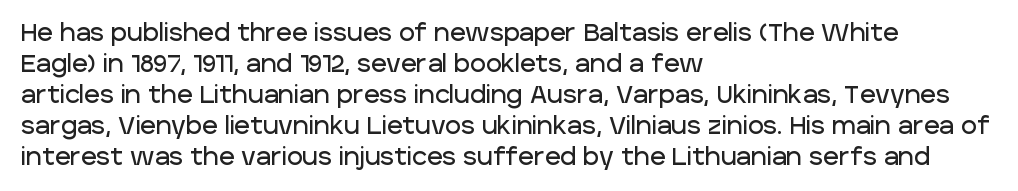
The rag falls on the right side of this text block. How would I describe the line gaps? Plain and ordinary. Ordinary non-slanted type is in use. The gaps between neighbouring characters are ordinary and unremarkable.
